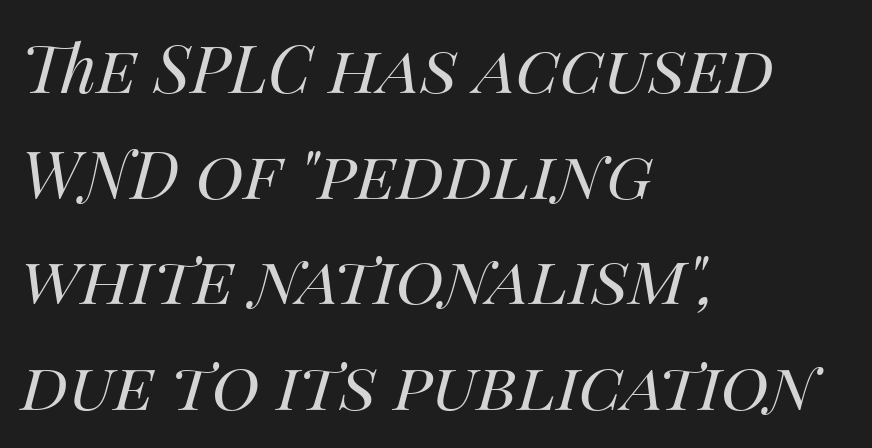
{"italic": "yes", "lean": "right", "slant_degrees": 14, "bold": "no", "weight": "regular", "width": "normal", "stroke_contrast": "medium", "x_height": "large", "monospaced": "no", "underline": "no", "align": "left", "line_spacing": "normal", "line_spacing_ratio": 1.6, "letter_spacing": "normal", "letter_spacing_em": 0.0, "glyph_px": 66}
